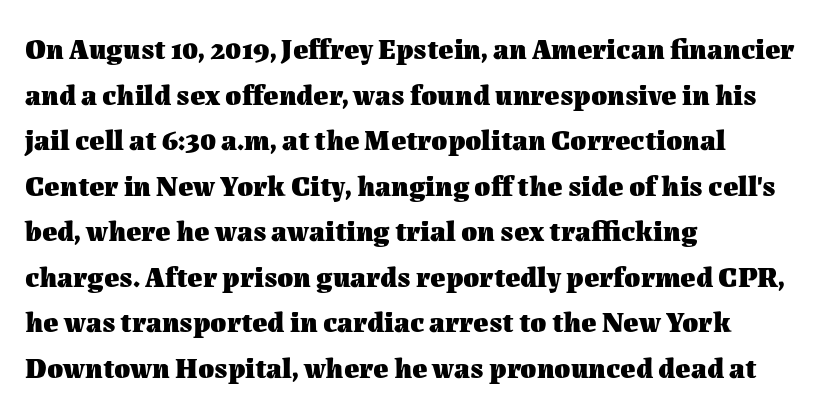
The image shows 29 px heavy type, upright; set left-aligned, normal line spacing (1.57x), normal letter spacing, not underlined; medium stroke contrast and a medium x-height.
